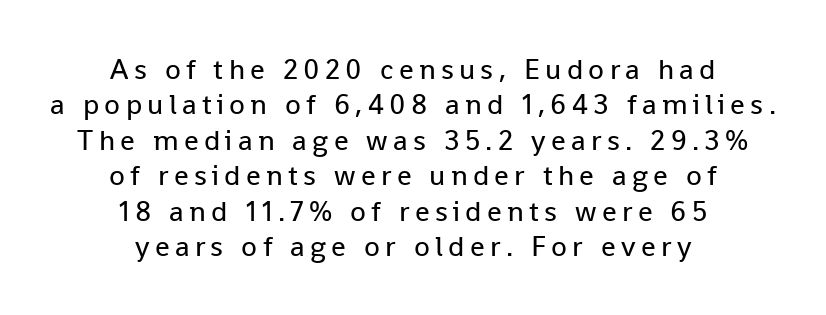
The rag falls on both sides of this text block equally. Weight: in the light-to-regular range. Ordinary non-slanted type is in use. Check where the strokes stop: nothing finishes them off — pure sans. Character widths vary here, with narrow letters taking less room than wide ones. Plain, unruled lines of type.
